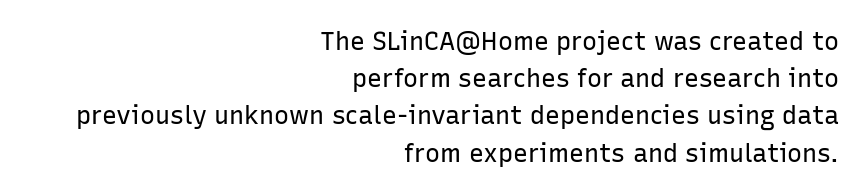
{"italic": "no", "bold": "no", "underline": "no", "align": "right", "line_spacing": "normal", "line_spacing_ratio": 1.49, "letter_spacing": "normal", "letter_spacing_em": 0.0, "glyph_px": 25}
